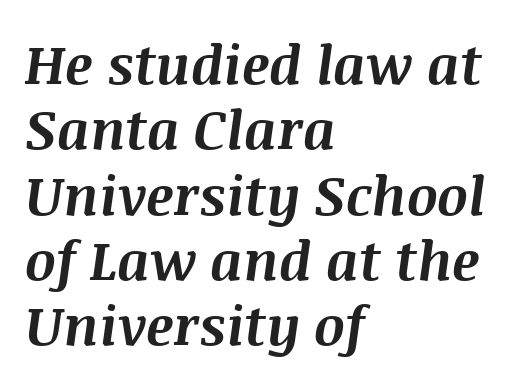
Q: Is the text bold? A: Yes.
Q: Is the text italic (slanted)? A: Yes, it leans right by about 8 degrees.
Q: Is the text underlined? A: No.
Q: How is the paragraph aligned? A: Left-aligned.
Q: Is the spacing between letters normal or unusually wide? A: Normal.
Q: Width (condensed, normal, or wide)? A: Normal.
Q: Stroke contrast? A: Medium.
Q: x-height? A: Large.
Q: Monospaced? A: No.
